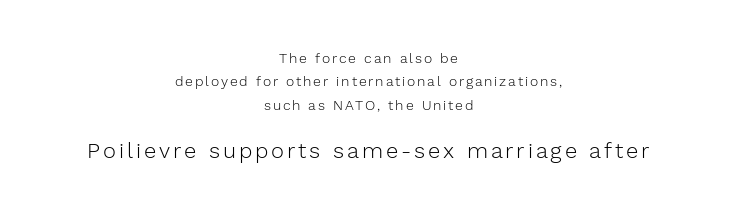
The image shows 22 px text type, upright; set centered, normal line spacing (1.67x), not underlined; the second (bottom) block is 1.57x larger.
